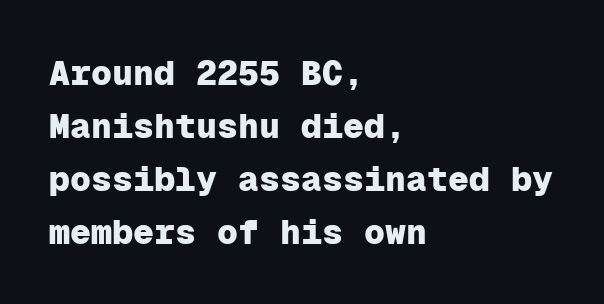
Q: Is the text bold? A: Yes.
Q: Is the text italic (slanted)? A: No, it is upright.
Q: Is the typeface a serif or a sans-serif typeface? A: Sans-serif.
Q: Is the text underlined? A: No.
Q: How is the paragraph aligned? A: Left-aligned.
Q: Is the spacing between letters normal or unusually wide? A: Normal.
Q: Is the spacing between lines tight, normal or loose? A: Normal.
Q: Width (condensed, normal, or wide)? A: Normal.
Q: Stroke contrast? A: Low.
Q: x-height? A: Medium.
Q: Monospaced? A: Yes.
